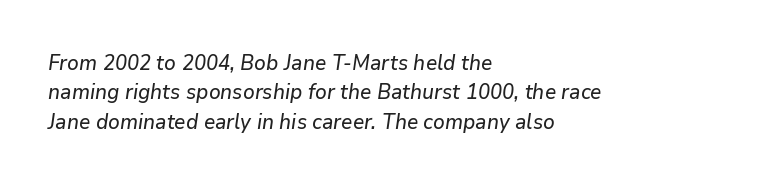
{"italic": "yes", "lean": "right", "slant_degrees": 9, "underline": "no", "align": "left", "line_spacing": "normal", "line_spacing_ratio": 1.4, "letter_spacing": "normal", "letter_spacing_em": 0.0, "glyph_px": 21}
